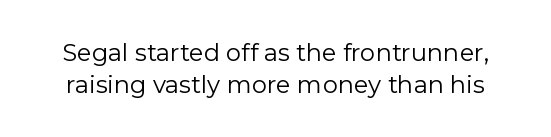
The image shows 24 px text type, upright; set normal line spacing (1.33x), normal letter spacing, not underlined.
